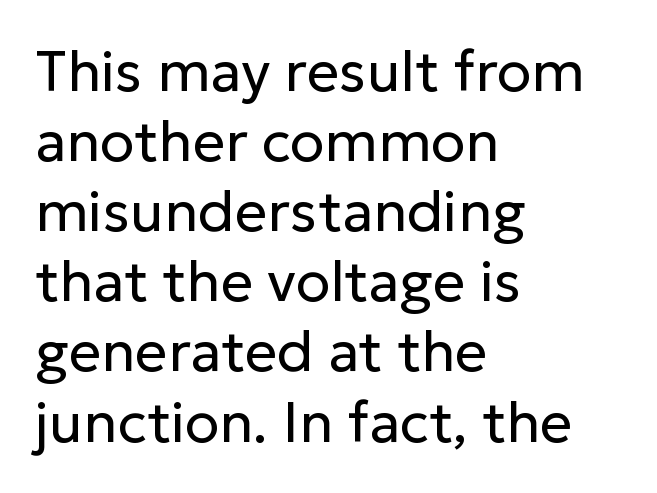
{"serif": "no", "italic": "no", "bold": "no", "weight": "regular", "width": "normal", "stroke_contrast": "low", "x_height": "medium", "monospaced": "no", "underline": "no", "align": "left", "line_spacing_ratio": 1.23, "letter_spacing": "normal", "letter_spacing_em": 0.0, "glyph_px": 57}
